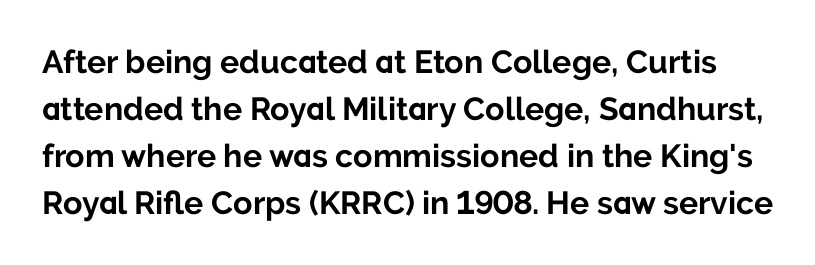
The image shows 32 px bold sans-serif type, upright; set normal line spacing (1.47x), normal letter spacing, not underlined; low stroke contrast and a medium x-height.
